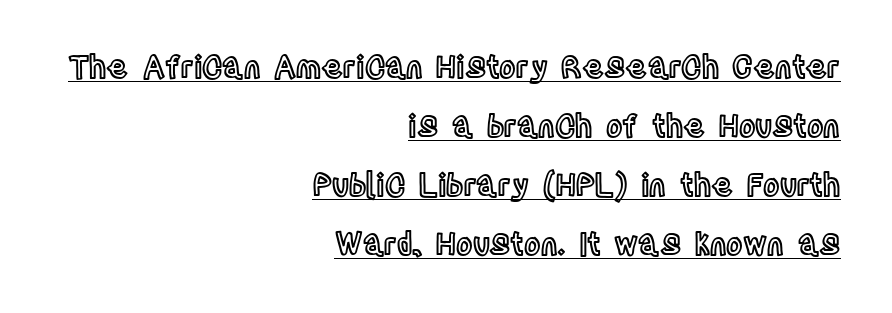
Q: Is the text italic (slanted)? A: No, it is upright.
Q: Is the text underlined? A: Yes.
Q: How is the paragraph aligned? A: Right-aligned.
Q: Is the spacing between letters normal or unusually wide? A: Normal.
Q: Is the spacing between lines tight, normal or loose? A: Loose.
Q: Width (condensed, normal, or wide)? A: Condensed.
Q: x-height? A: Large.
Q: Monospaced? A: No.
